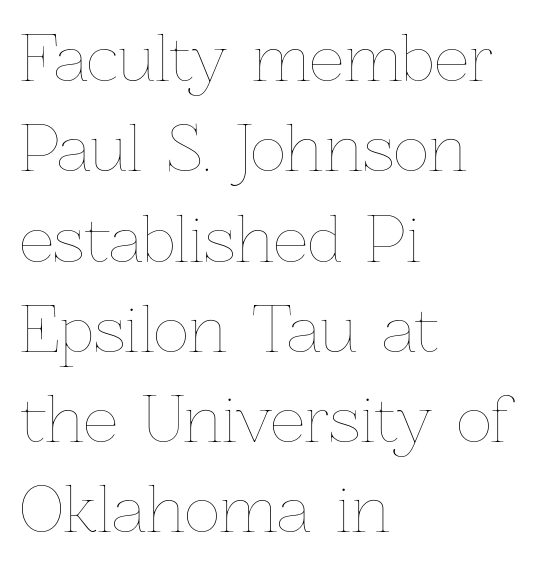
{"italic": "no", "bold": "no", "weight": "thin", "width": "normal", "stroke_contrast": "low", "x_height": "medium", "monospaced": "no", "underline": "no", "align": "left", "line_spacing": "normal", "line_spacing_ratio": 1.48, "letter_spacing": "normal", "letter_spacing_em": 0.0, "glyph_px": 61}
